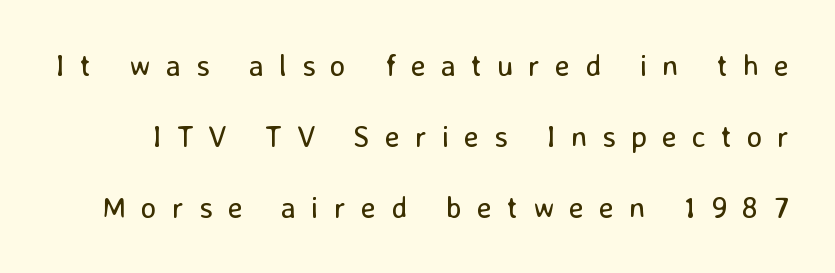
Is this a sans? Yes — the strokes have no serifs. Look at the tracking — it's clearly loosened, letters drifting apart. The area under the type is left untouched. A typesetter would call this leading open, well beyond the default. Quick note: not italic, upright. Heft: none added — not bold.
